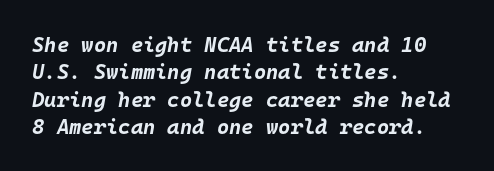
{"italic": "yes", "lean": "right", "slant_degrees": 10, "bold": "yes", "underline": "no", "align": "left", "line_spacing": "normal", "line_spacing_ratio": 1.3, "letter_spacing": "normal", "letter_spacing_em": 0.0, "glyph_px": 21}
